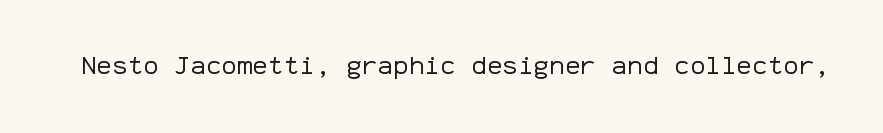
The image shows 26 px text type, upright; set normal letter spacing, not underlined.
